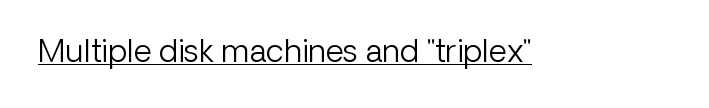
{"serif": "no", "italic": "no", "bold": "no", "weight": "light", "width": "normal", "stroke_contrast": "low", "x_height": "medium", "monospaced": "no", "underline": "yes", "letter_spacing": "normal", "letter_spacing_em": 0.0, "glyph_px": 31}
